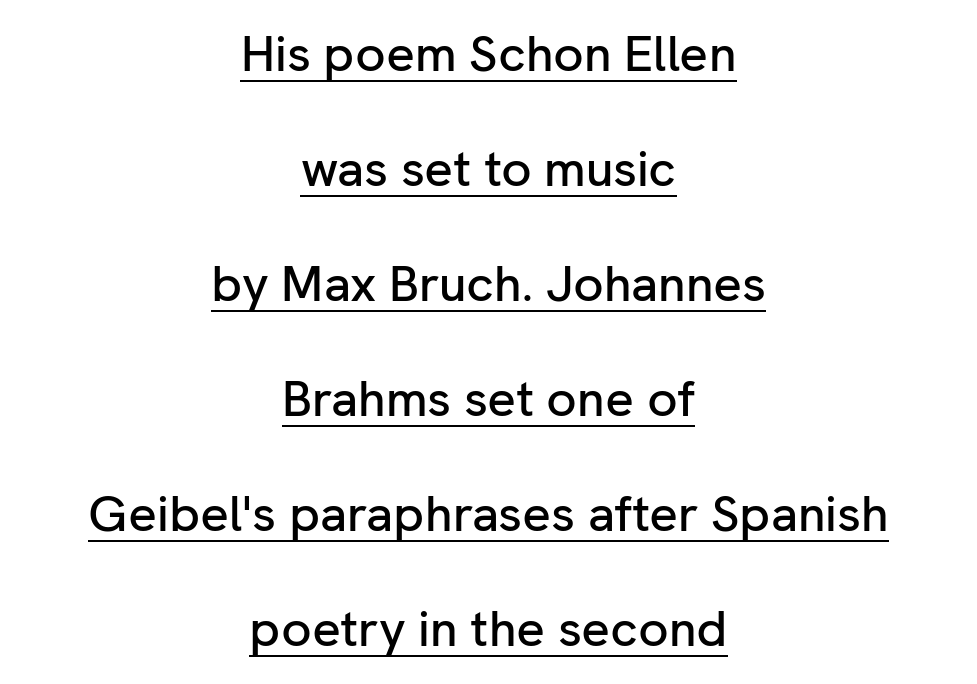
The type is set solid horizontally, with unmodified tracking. This sample trades compactness for vertical openness between lines. These characters rest on top of a visible drawn line. Do the characters align in a grid? No, the font is proportional. The specimen reads as upright at a glance. Centered paragraph, ragged on both sides.
